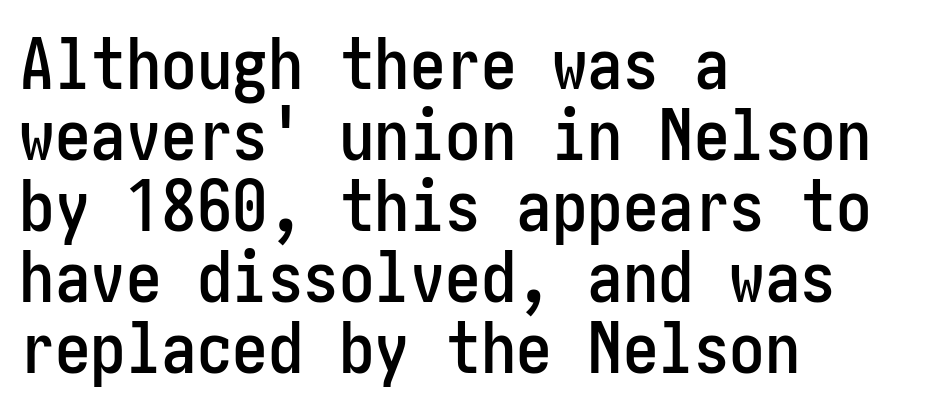
{"serif": "no", "italic": "no", "width": "condensed", "stroke_contrast": "low", "x_height": "medium", "underline": "no", "align": "left", "line_spacing": "tight", "line_spacing_ratio": 1.0, "letter_spacing": "normal", "letter_spacing_em": 0.0, "glyph_px": 71}
